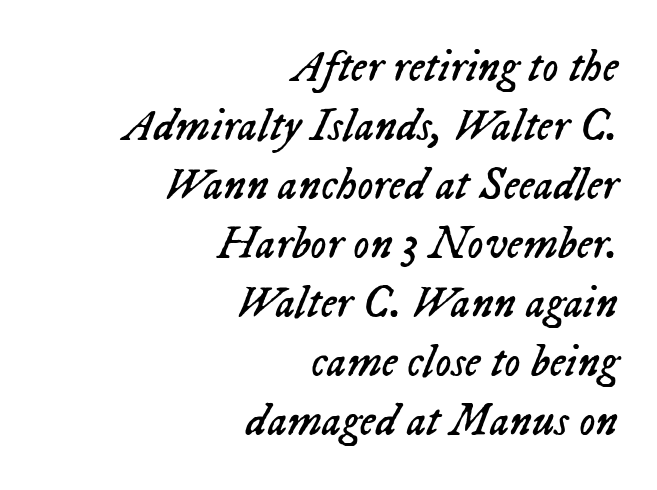
The image shows 45 px regular-weight type, italic (leaning right); set right-aligned, normal line spacing (1.31x), normal letter spacing, not underlined; low stroke contrast and a medium x-height.
